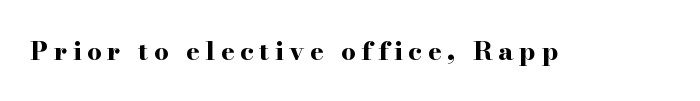
{"italic": "no", "bold": "yes", "underline": "no", "letter_spacing": "wide", "letter_spacing_em": 0.21, "glyph_px": 26}
